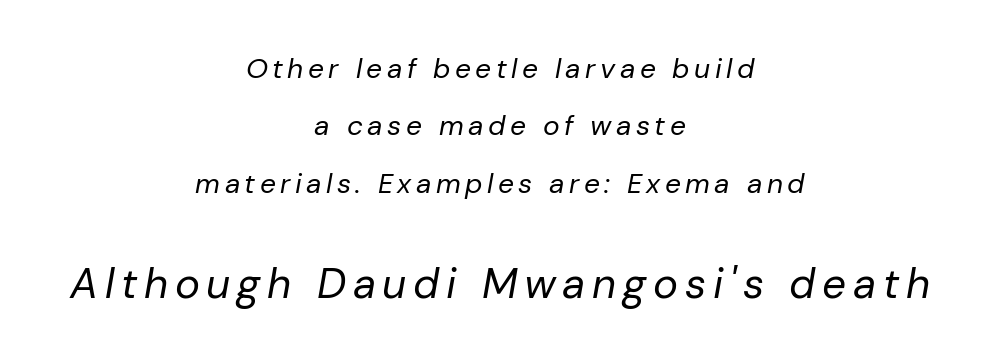
The image shows 42 px regular-weight type, italic (leaning right); set centered, loose line spacing (2.05x), not underlined; the second (bottom) block is 1.5x larger; low stroke contrast and a medium x-height.
